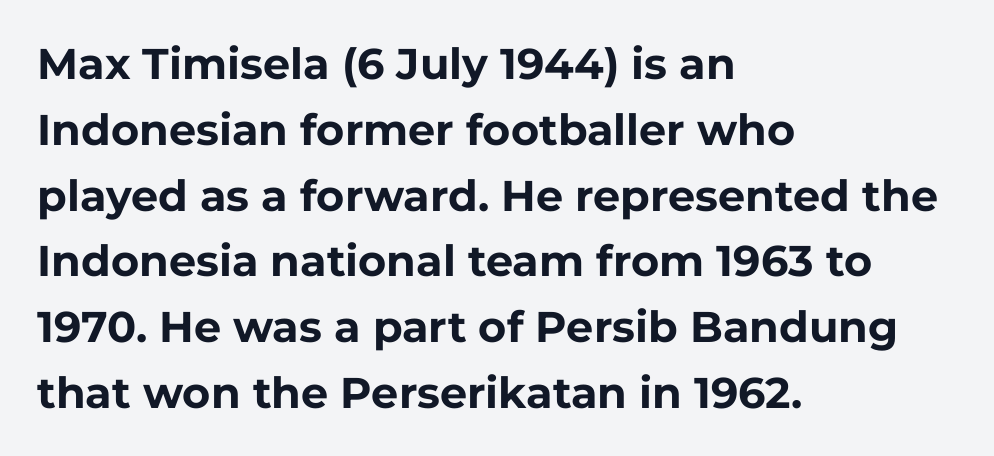
Style check: upright. Letter spacing: default. Descender tails drop into unmarked territory. Grotesque or geometric, the face here clearly has no serifs.
